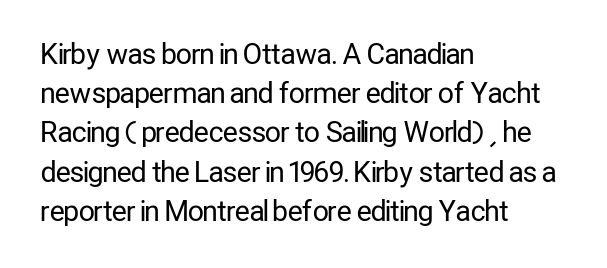
Q: Is the text bold? A: No.
Q: Is the text italic (slanted)? A: No, it is upright.
Q: Is the typeface a serif or a sans-serif typeface? A: Sans-serif.
Q: Is the text underlined? A: No.
Q: How is the paragraph aligned? A: Left-aligned.
Q: Is the spacing between letters normal or unusually wide? A: Normal.
Q: Is the spacing between lines tight, normal or loose? A: Normal.
Q: Width (condensed, normal, or wide)? A: Condensed.
Q: Stroke contrast? A: Low.
Q: x-height? A: Medium.
Q: Monospaced? A: No.
